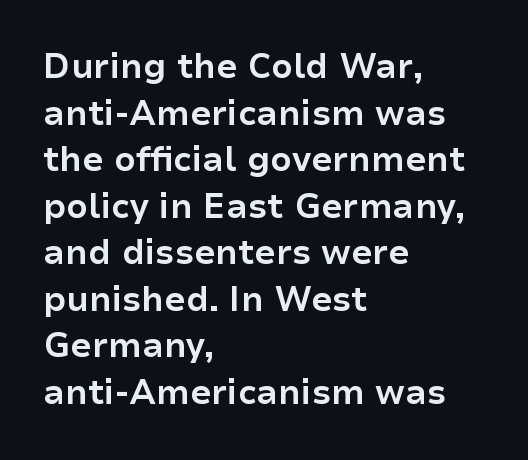
The image shows 34 px bold sans-serif type, upright; set left-aligned, normal line spacing (1.37x), normal letter spacing, not underlined; low stroke contrast and a medium x-height.
